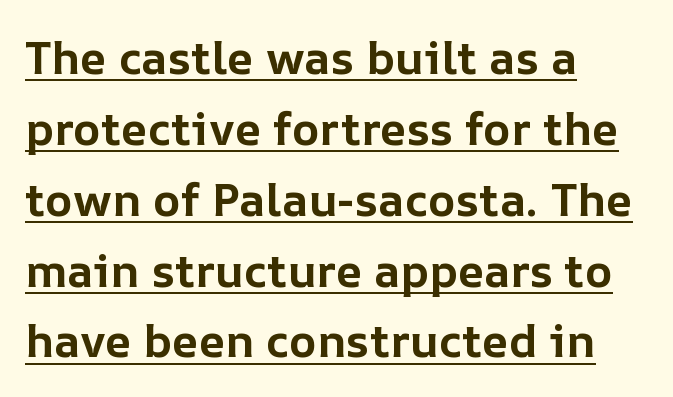
Q: Is the text bold? A: Yes.
Q: Is the text italic (slanted)? A: No, it is upright.
Q: Is the text underlined? A: Yes.
Q: How is the paragraph aligned? A: Left-aligned.
Q: Is the spacing between letters normal or unusually wide? A: Normal.
Q: Is the spacing between lines tight, normal or loose? A: Normal.
Q: Width (condensed, normal, or wide)? A: Normal.
Q: Stroke contrast? A: Low.
Q: x-height? A: Medium.
Q: Monospaced? A: No.
